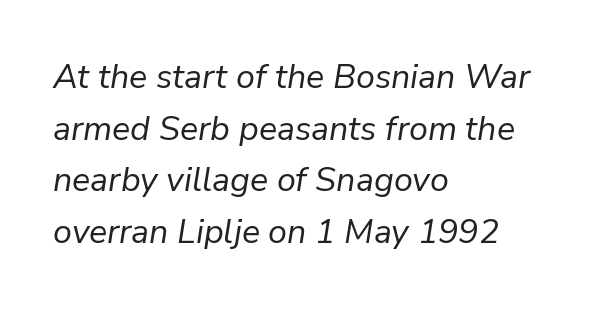
The image shows 34 px regular-weight type, italic (leaning right); set left-aligned, normal line spacing (1.52x), normal letter spacing, not underlined; low stroke contrast and a medium x-height.
